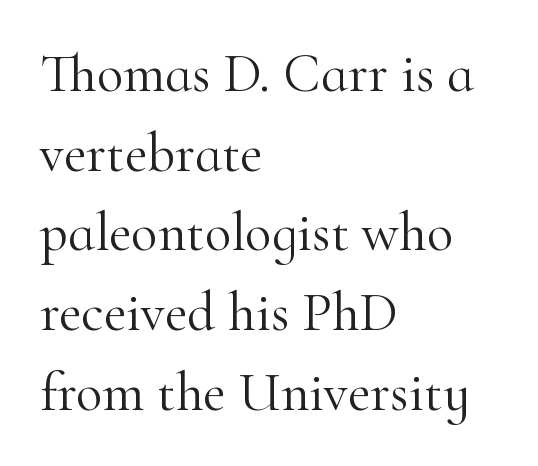
Q: Is the text bold? A: No.
Q: Is the text italic (slanted)? A: No, it is upright.
Q: Is the typeface a serif or a sans-serif typeface? A: Serif.
Q: Is the text underlined? A: No.
Q: How is the paragraph aligned? A: Left-aligned.
Q: Is the spacing between letters normal or unusually wide? A: Normal.
Q: Is the spacing between lines tight, normal or loose? A: Normal.
Q: Width (condensed, normal, or wide)? A: Normal.
Q: Stroke contrast? A: High.
Q: x-height? A: Small.
Q: Monospaced? A: No.
